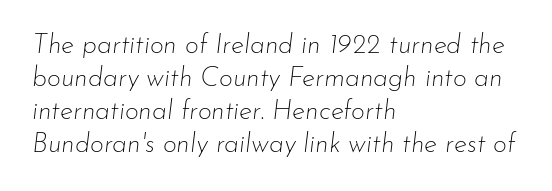
The image shows 27 px text type, italic (leaning right); set left-aligned, line spacing 1.22x, normal letter spacing, not underlined.
